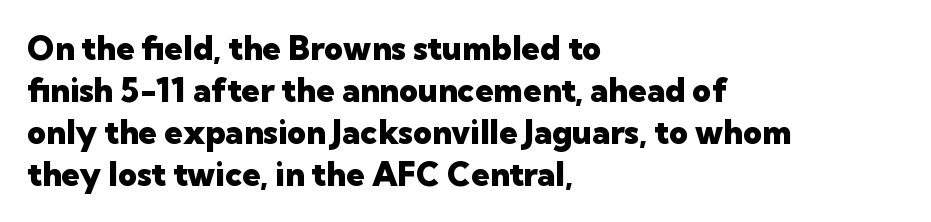
{"serif": "no", "italic": "no", "bold": "yes", "weight": "heavy", "width": "normal", "stroke_contrast": "low", "x_height": "medium", "monospaced": "no", "underline": "no", "align": "left", "line_spacing": "normal", "line_spacing_ratio": 1.27, "letter_spacing": "normal", "letter_spacing_em": 0.0, "glyph_px": 33}
